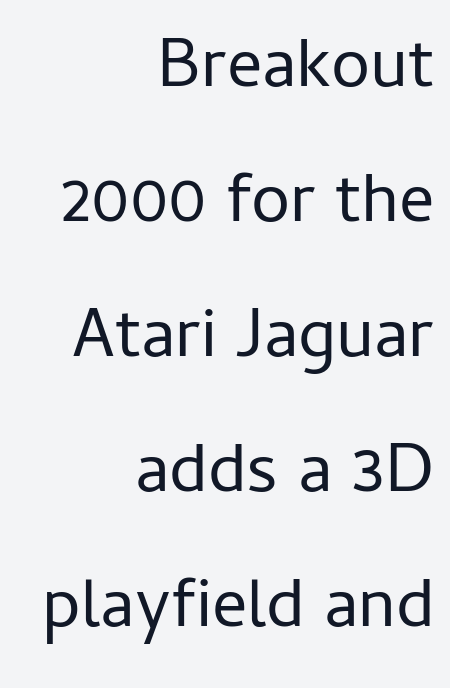
Words float on clear page, feet unadorned. No extra tracking has been applied to these lines. No letter is thick-stroked: the sample isn't bold. Teacher's note: observe the even right margin — that is flush-right alignment.
